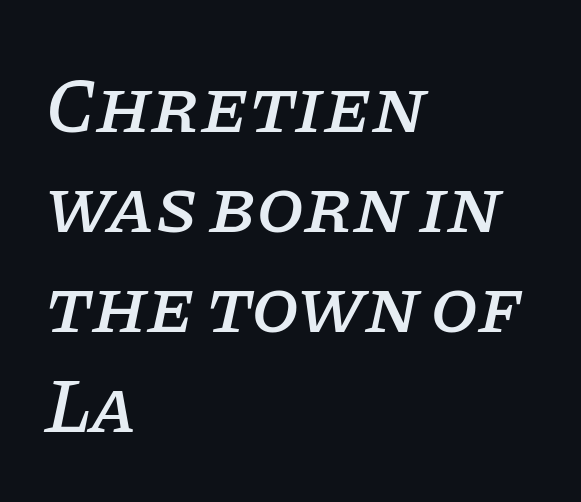
The image shows 78 px serif type, italic (leaning right); set left-aligned, normal line spacing (1.28x), normal letter spacing, not underlined; low stroke contrast and a large x-height.
